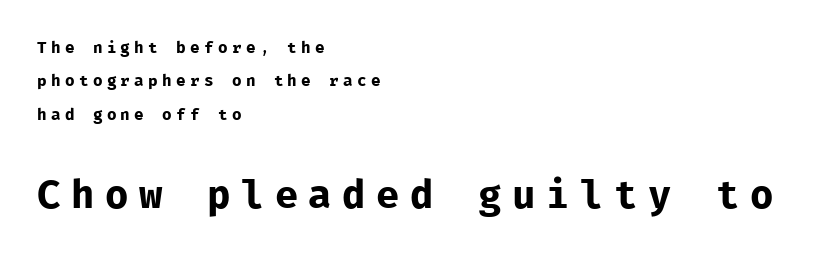
The image shows 39 px regular-weight sans-serif type, upright, monospaced; set left-aligned, loose line spacing (2.09x), unusually wide letter spacing (+0.27 em), not underlined; the second (bottom) block is 2.44x larger; low stroke contrast and a medium x-height.
